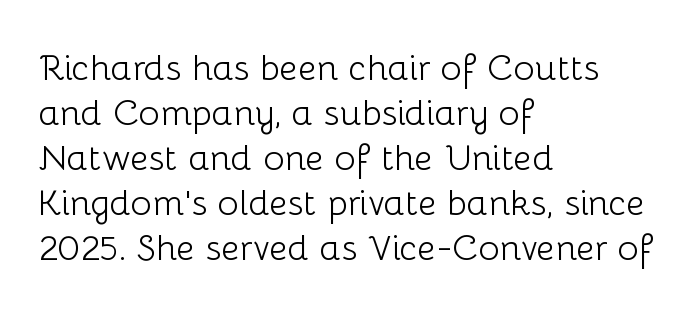
The image shows 36 px light sans-serif type, upright; set left-aligned, normal line spacing (1.25x), normal letter spacing, not underlined; low stroke contrast and a medium x-height.
